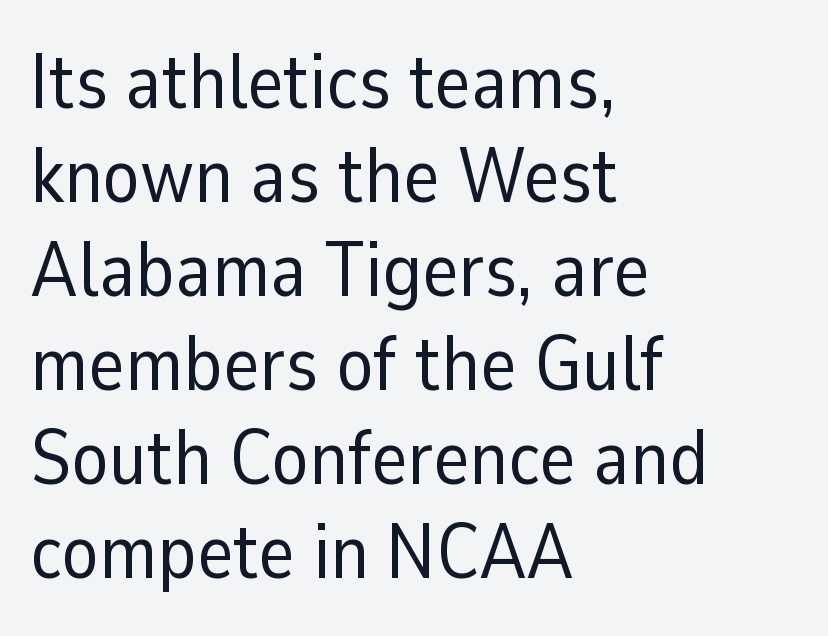
The image shows 77 px regular-weight sans-serif type, upright; set left-aligned, line spacing 1.22x, normal letter spacing, not underlined; low stroke contrast and a medium x-height.
